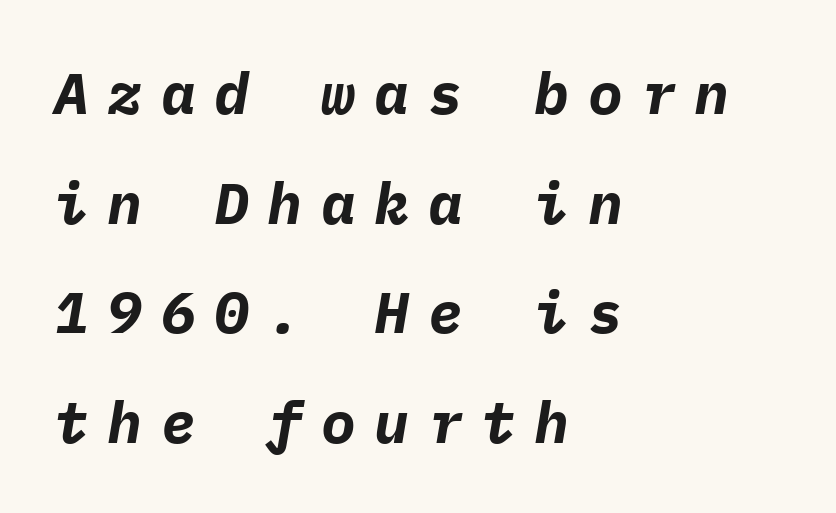
{"italic": "yes", "lean": "right", "slant_degrees": 9, "bold": "yes", "weight": "bold", "width": "normal", "stroke_contrast": "low", "x_height": "medium", "monospaced": "yes", "underline": "no", "align": "left", "line_spacing_ratio": 1.89, "letter_spacing": "wide", "letter_spacing_em": 0.32, "glyph_px": 58}
